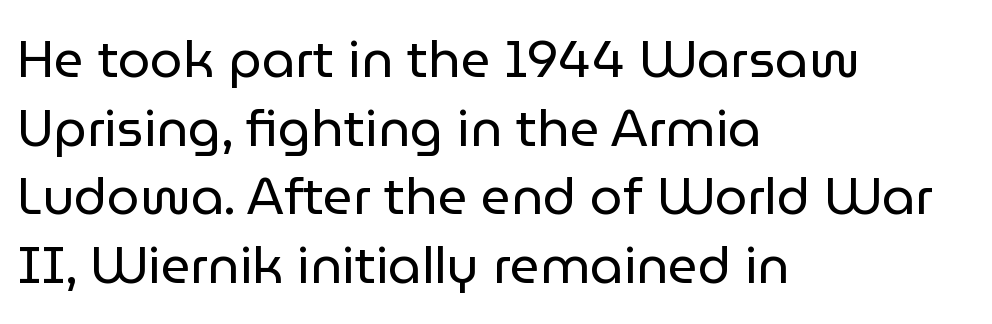
{"serif": "no", "italic": "no", "bold": "no", "weight": "regular", "width": "normal", "stroke_contrast": "low", "x_height": "medium", "monospaced": "no", "underline": "no", "align": "left", "line_spacing": "normal", "line_spacing_ratio": 1.32, "letter_spacing": "normal", "letter_spacing_em": 0.0, "glyph_px": 52}
